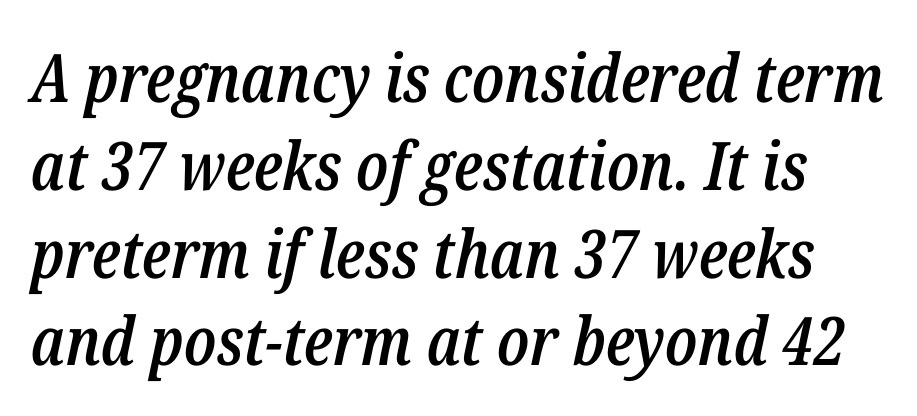
Q: Is the text bold? A: Semi-bold.
Q: Is the text italic (slanted)? A: Yes, it leans right by about 12 degrees.
Q: Is the text underlined? A: No.
Q: Is the spacing between letters normal or unusually wide? A: Normal.
Q: Is the spacing between lines tight, normal or loose? A: Normal.
Q: Width (condensed, normal, or wide)? A: Condensed.
Q: Stroke contrast? A: Low.
Q: x-height? A: Medium.
Q: Monospaced? A: No.
